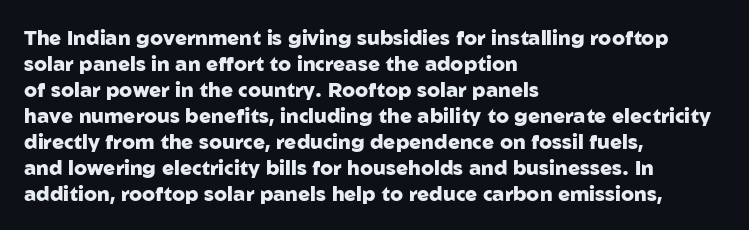
Q: Is the text bold? A: Yes.
Q: Is the text italic (slanted)? A: No, it is upright.
Q: Is the text underlined? A: No.
Q: How is the paragraph aligned? A: Left-aligned.
Q: Is the spacing between letters normal or unusually wide? A: Normal.
Q: Is the spacing between lines tight, normal or loose? A: Normal.
